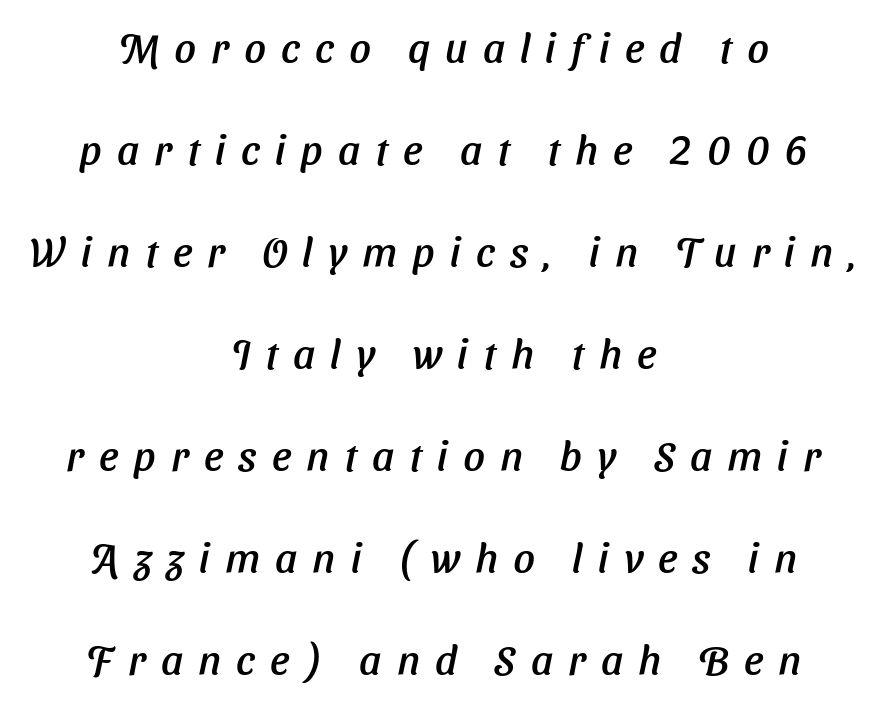
{"width": "normal", "stroke_contrast": "low", "x_height": "medium", "monospaced": "no", "underline": "no", "align": "center", "line_spacing": "loose", "line_spacing_ratio": 2.43, "letter_spacing": "wide", "letter_spacing_em": 0.36, "glyph_px": 42}
